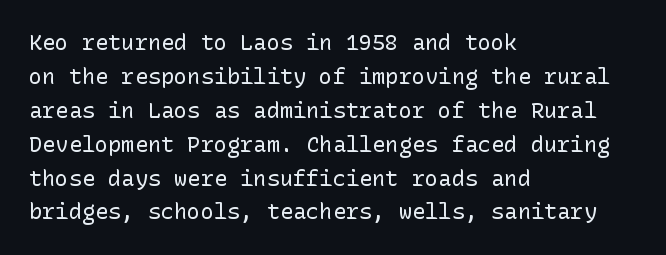
These lines stack with their left ends in a neat column. Any mark beneath the type? The region is blank. Short note: letters normally spaced. The type sits square on the baseline with zero lean.
